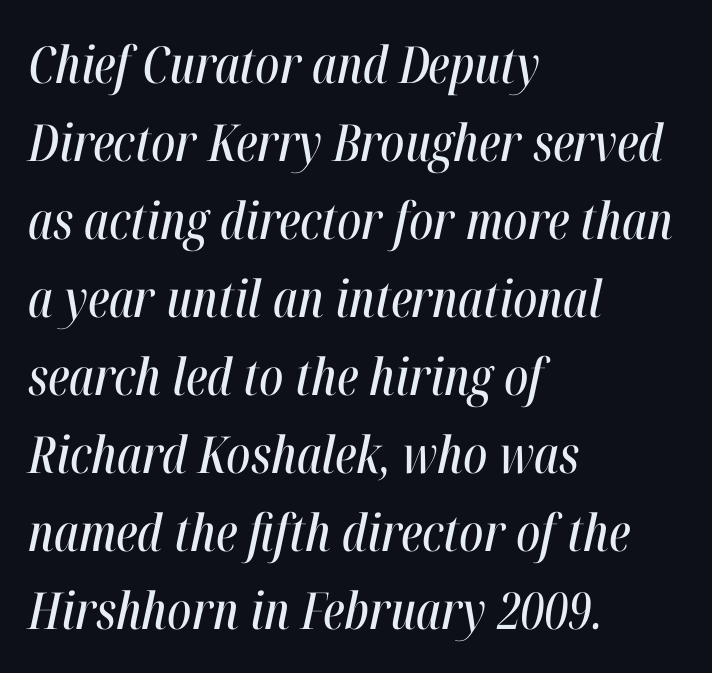
Proportional: the letters do not fall into vertical columns. Lines of text with bare space underneath. There is no visible air inserted between adjacent glyphs. Teacher's note: observe the even left margin — that is flush-left alignment. Slanted lettering throughout.
